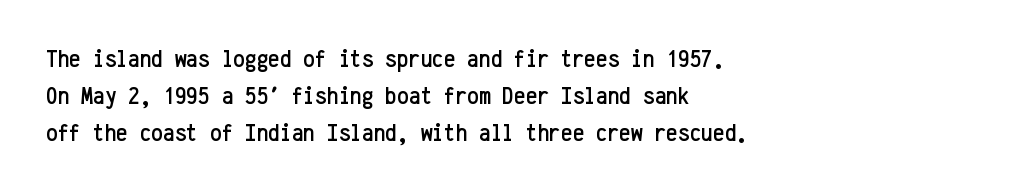
Q: Is the text italic (slanted)? A: No, it is upright.
Q: Is the text underlined? A: No.
Q: How is the paragraph aligned? A: Left-aligned.
Q: Is the spacing between letters normal or unusually wide? A: Normal.
Q: Is the spacing between lines tight, normal or loose? A: Normal.
